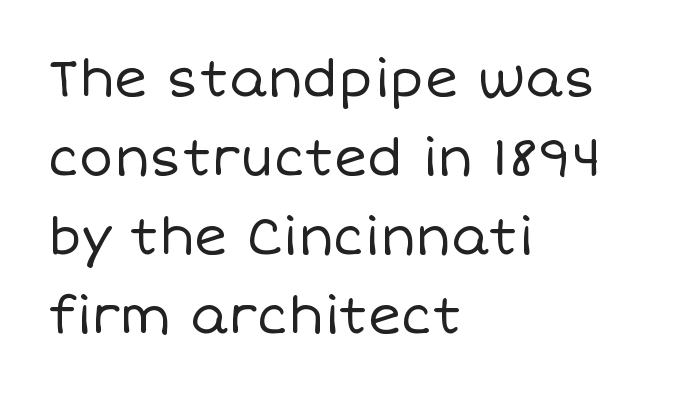
The image shows 51 px regular-weight type, upright; set left-aligned, normal line spacing (1.55x), normal letter spacing, not underlined; low stroke contrast and a large x-height.
